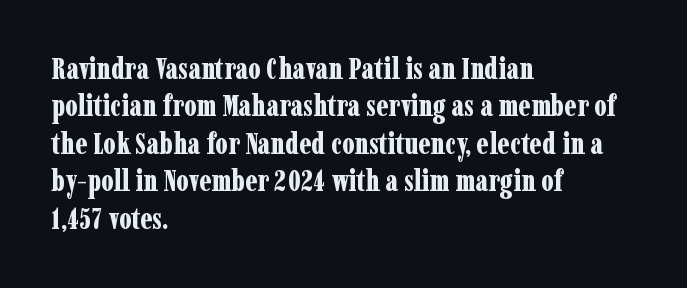
Check where the strokes stop: tiny serifs finish them off. These lines are set flush left with a ragged right edge. Think of a printed novel: that variable character pitch is what you see here. Strong, thick strokes mark this as bold type. In terms of letterspacing, this is plain default setting. Whoever set this chose a conventional vertical rhythm.
